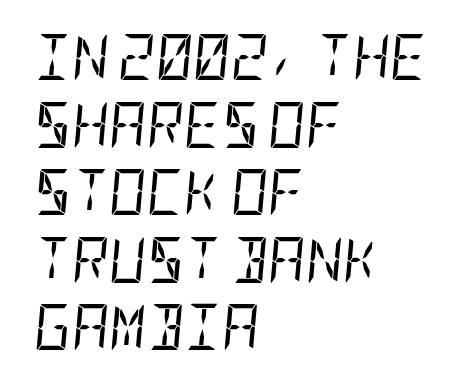
{"italic": "yes", "lean": "right", "slant_degrees": 5, "bold": "no", "weight": "regular", "width": "condensed", "stroke_contrast": "low", "x_height": "large", "underline": "no", "align": "left", "line_spacing": "normal", "line_spacing_ratio": 1.47, "letter_spacing": "normal", "letter_spacing_em": 0.0, "glyph_px": 46}
